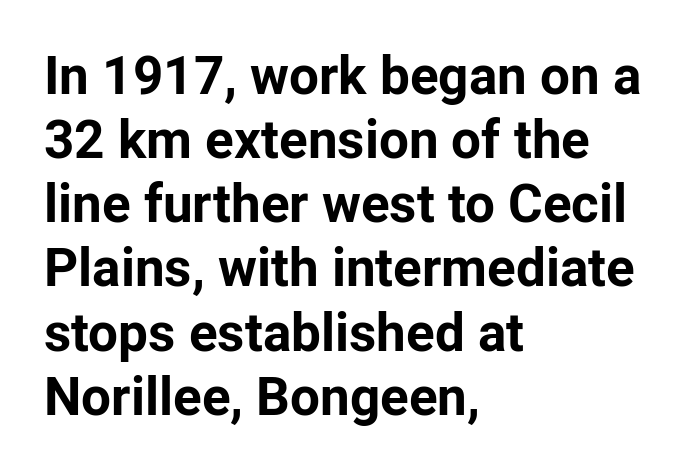
{"serif": "no", "italic": "no", "bold": "yes", "weight": "bold", "width": "normal", "stroke_contrast": "low", "x_height": "medium", "monospaced": "no", "underline": "no", "align": "left", "line_spacing_ratio": 1.21, "letter_spacing": "normal", "letter_spacing_em": 0.0, "glyph_px": 53}
